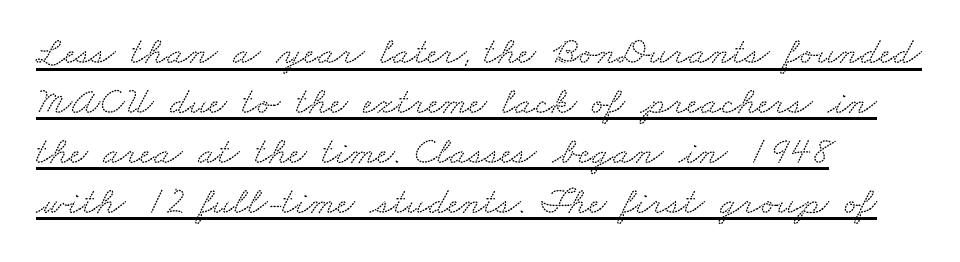
{"serif": "yes", "width": "wide", "stroke_contrast": "low", "x_height": "small", "monospaced": "no", "underline": "yes", "align": "left", "line_spacing": "normal", "line_spacing_ratio": 1.28, "letter_spacing": "normal", "letter_spacing_em": 0.0, "glyph_px": 39}
